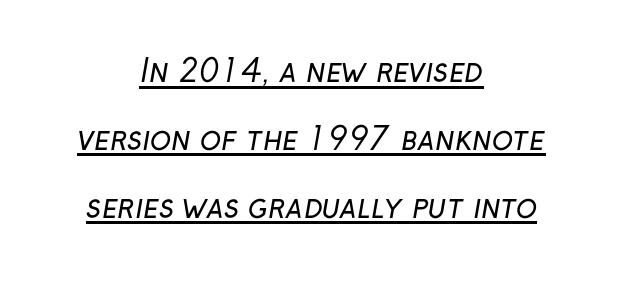
{"serif": "no", "bold": "no", "weight": "regular", "width": "normal", "stroke_contrast": "low", "x_height": "medium", "monospaced": "no", "underline": "yes", "align": "center", "line_spacing": "loose", "line_spacing_ratio": 2.19, "letter_spacing": "normal", "letter_spacing_em": 0.0, "glyph_px": 31}
